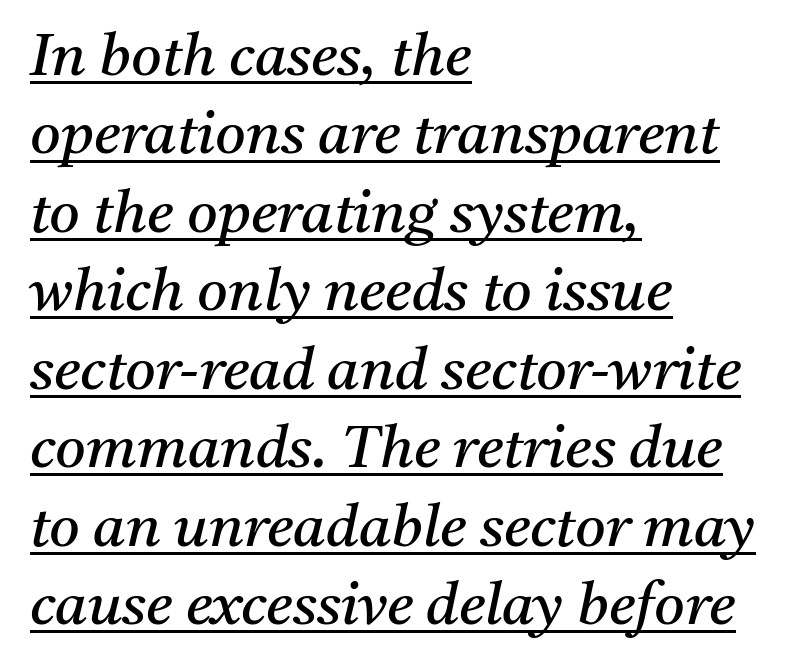
Q: Is the text bold? A: No.
Q: Is the text italic (slanted)? A: Yes, it leans right by about 11 degrees.
Q: Is the typeface a serif or a sans-serif typeface? A: Serif.
Q: Is the text underlined? A: Yes.
Q: How is the paragraph aligned? A: Left-aligned.
Q: Is the spacing between letters normal or unusually wide? A: Normal.
Q: Is the spacing between lines tight, normal or loose? A: Normal.
Q: Width (condensed, normal, or wide)? A: Normal.
Q: Stroke contrast? A: Medium.
Q: x-height? A: Medium.
Q: Monospaced? A: No.
